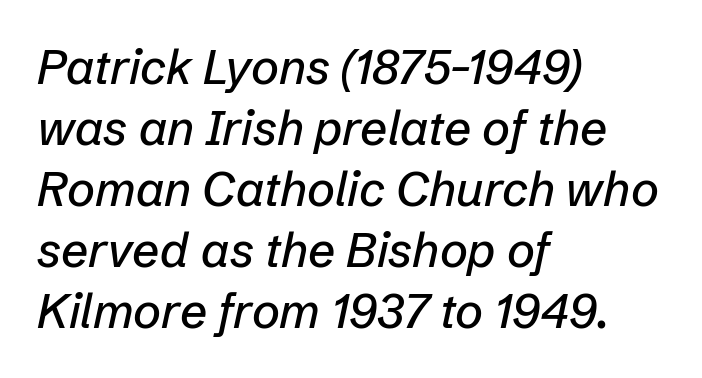
The image shows 48 px text type, italic (leaning right); set left-aligned, normal line spacing (1.27x), normal letter spacing, not underlined; low stroke contrast and a medium x-height.
